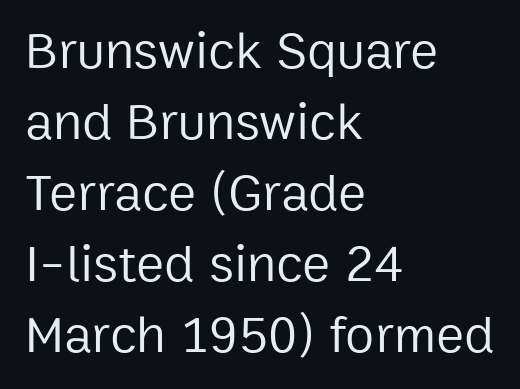
Is this a fixed-width face? No — the glyphs have proportional, varying widths. Nope, no serifs anywhere on these letters. The ragged edge is on the right, which tells us the setting is flush left. Each word holds together tightly as a unit, with standard inter-letter gaps.
